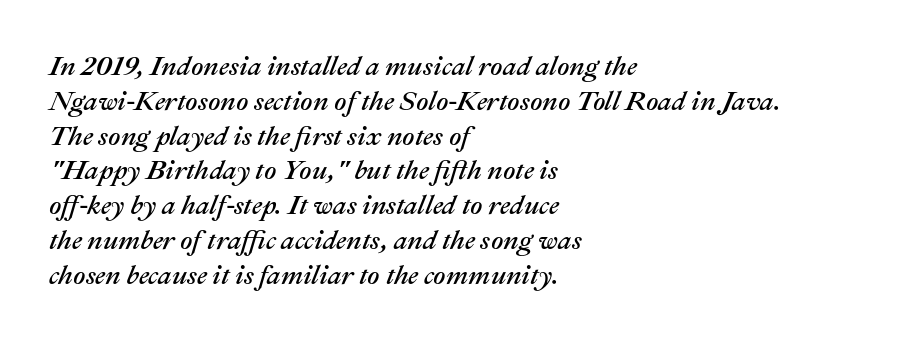
In CSS terms this would be text-align: left. Characters follow at the spacing the type designer built in. Line spacing here is normal. Decoration check: the copy has no underline.
